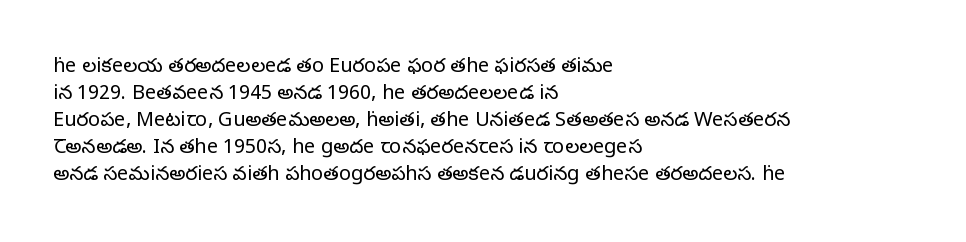
{"italic": "no", "bold": "no", "underline": "no", "align": "left", "line_spacing": "normal", "line_spacing_ratio": 1.35, "letter_spacing": "normal", "letter_spacing_em": 0.0, "glyph_px": 20}
